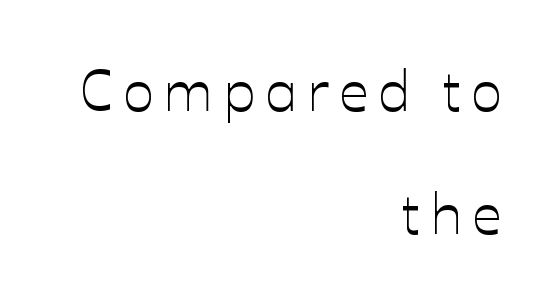
Q: Is the text italic (slanted)? A: No, it is upright.
Q: Is the text underlined? A: No.
Q: How is the paragraph aligned? A: Right-aligned.
Q: Is the spacing between lines tight, normal or loose? A: Loose.
Q: Width (condensed, normal, or wide)? A: Normal.
Q: Stroke contrast? A: Low.
Q: x-height? A: Medium.
Q: Monospaced? A: No.
